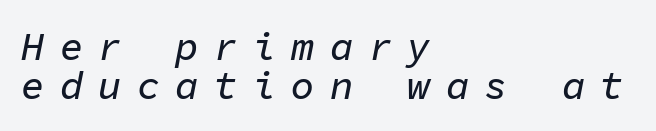
Cramped leading. The passage shown leans; its letterforms are oblique. This sample has the even, mechanical cadence of fixed-width lettering. Spacing between characters has been opened up far beyond the box default. The glyphs are unaccompanied by any horizontal stroke below them.
